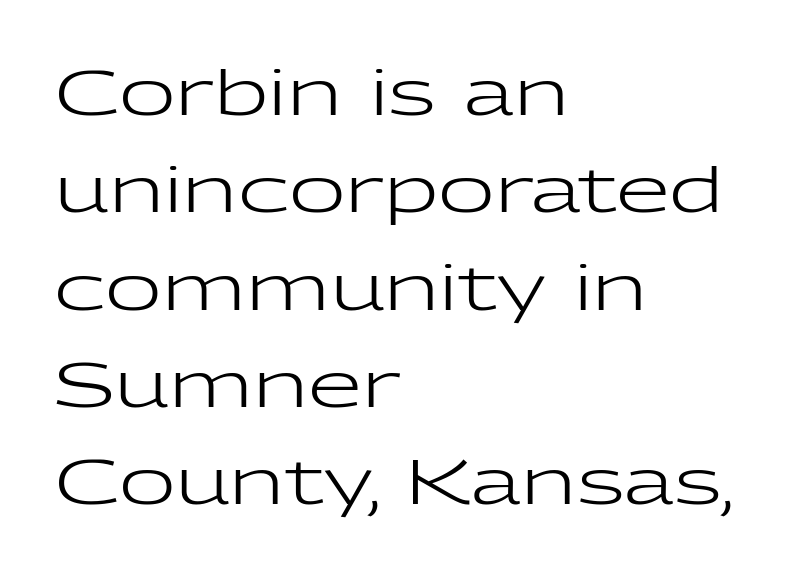
{"serif": "no", "italic": "no", "bold": "no", "weight": "regular", "width": "wide", "stroke_contrast": "low", "x_height": "medium", "monospaced": "no", "underline": "no", "align": "left", "line_spacing": "normal", "line_spacing_ratio": 1.57, "letter_spacing": "normal", "letter_spacing_em": 0.0, "glyph_px": 62}
